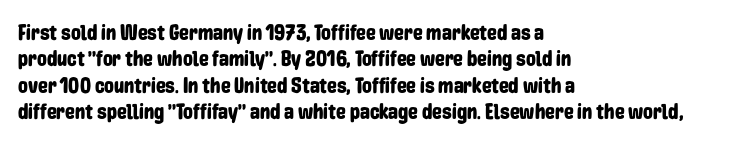
This rendering features lettering with no underline. Horizontal alignment here is leftward, the default for most running prose. These lines keep a tight, regular rhythm from letter to letter. A typesetter would mark this as roman, not italic.
